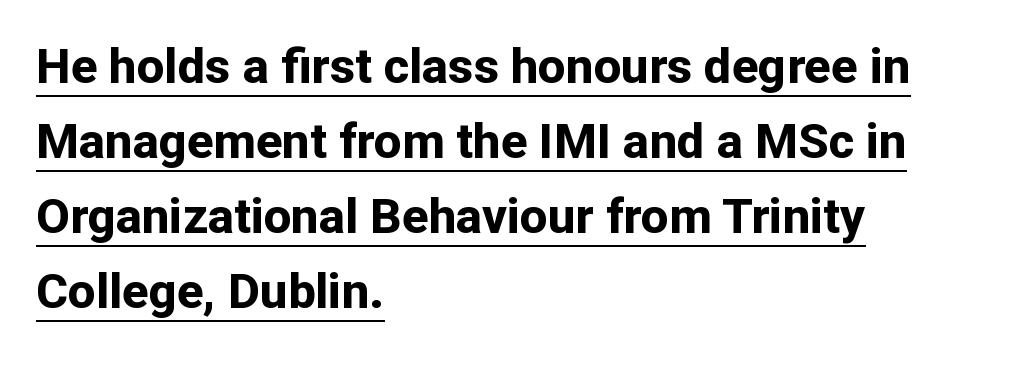
Q: Is the text bold? A: Yes.
Q: Is the text italic (slanted)? A: No, it is upright.
Q: Is the typeface a serif or a sans-serif typeface? A: Sans-serif.
Q: Is the text underlined? A: Yes.
Q: How is the paragraph aligned? A: Left-aligned.
Q: Is the spacing between letters normal or unusually wide? A: Normal.
Q: Is the spacing between lines tight, normal or loose? A: Normal.
Q: Width (condensed, normal, or wide)? A: Normal.
Q: Stroke contrast? A: Low.
Q: x-height? A: Medium.
Q: Monospaced? A: No.
